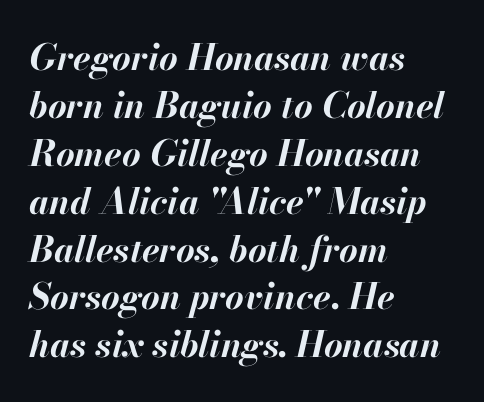
The image shows 36 px bold type, italic (leaning right); set left-aligned, normal line spacing (1.33x), normal letter spacing, not underlined; high stroke contrast and a small x-height.
